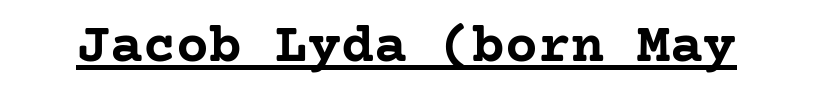
The image shows 55 px semibold serif type, upright; set normal letter spacing, underlined; low stroke contrast and a medium x-height.
